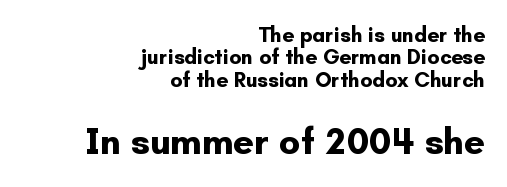
The type sits square on the baseline with zero lean. Very little white space separates one row of letters from the next. Look at the stroke-to-counter ratio: heavy, a bold. Right-aligned paragraph, ragged on the left. Type without underlining. In terms of letterspacing, this is plain default setting.
